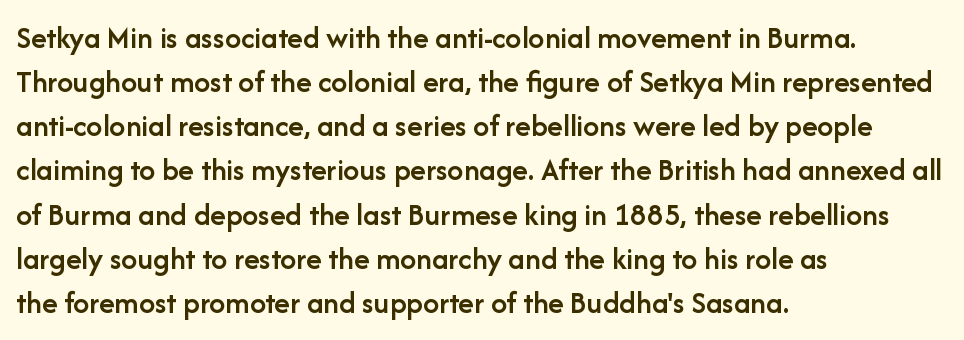
The image shows 32 px semibold sans-serif type, upright; set left-aligned, normal line spacing (1.38x), normal letter spacing, not underlined; low stroke contrast and a medium x-height.
